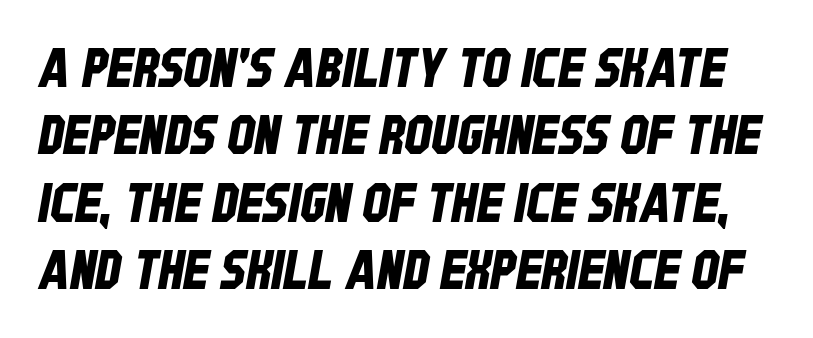
The specimen omits any rule beneath the text block's lines. If you measured baseline to baseline, you'd find a middling distance. This sample has the flowing, uneven cadence of proportional lettering. You can tell from the bare stems that sans-serif type was used. Here the glyphs are tracked normally, forming tight word shapes.
